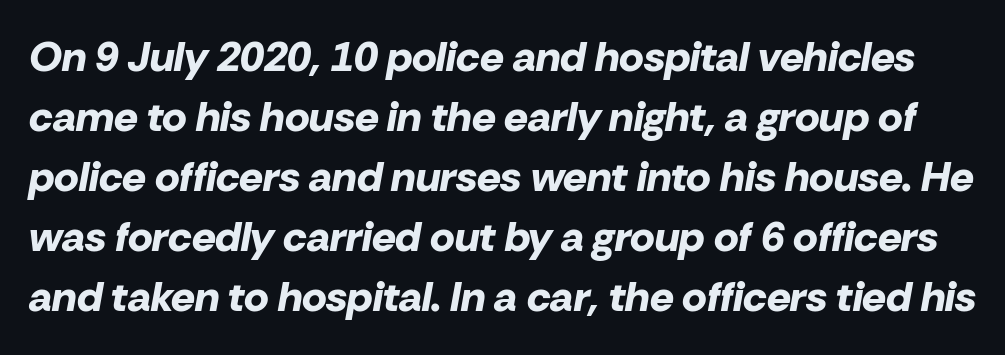
Q: Is the text bold? A: Yes.
Q: Is the text italic (slanted)? A: Yes, it leans right by about 10 degrees.
Q: Is the text underlined? A: No.
Q: Is the spacing between letters normal or unusually wide? A: Normal.
Q: Is the spacing between lines tight, normal or loose? A: Normal.
Q: Width (condensed, normal, or wide)? A: Normal.
Q: Stroke contrast? A: Low.
Q: x-height? A: Medium.
Q: Monospaced? A: No.
